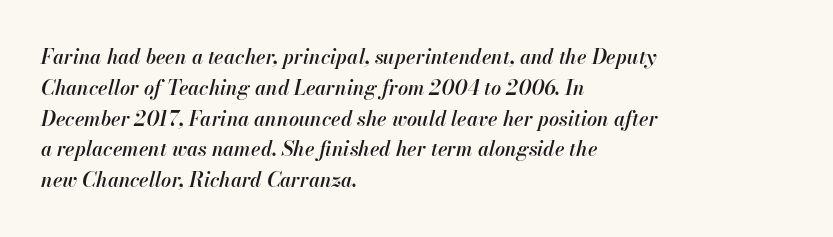
Q: Is the text bold? A: Semi-bold.
Q: Is the text italic (slanted)? A: Yes, it leans right by about 13 degrees.
Q: Is the text underlined? A: No.
Q: How is the paragraph aligned? A: Left-aligned.
Q: Is the spacing between letters normal or unusually wide? A: Normal.
Q: Is the spacing between lines tight, normal or loose? A: Normal.
